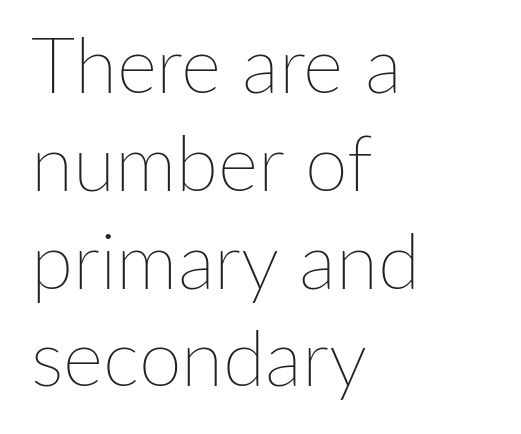
The image shows 77 px thin type, upright; set left-aligned, normal line spacing (1.27x), normal letter spacing, not underlined; low stroke contrast and a medium x-height.
